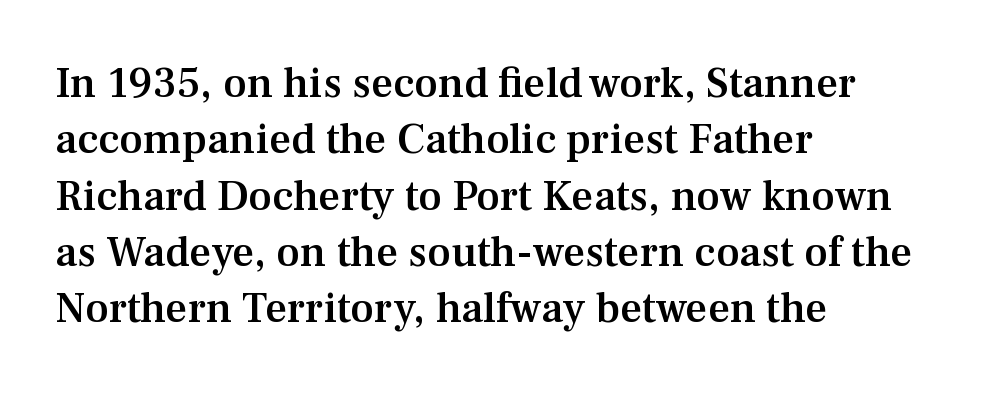
{"serif": "yes", "italic": "no", "bold": "semi", "weight": "semibold", "width": "normal", "stroke_contrast": "medium", "x_height": "medium", "monospaced": "no", "underline": "no", "align": "left", "line_spacing": "normal", "line_spacing_ratio": 1.31, "letter_spacing": "normal", "letter_spacing_em": 0.0, "glyph_px": 43}
